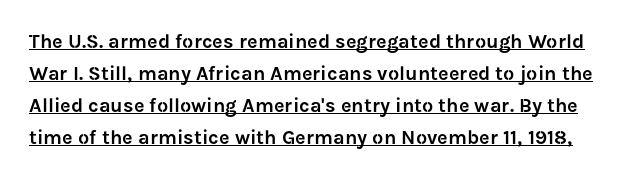
{"italic": "no", "underline": "yes", "line_spacing": "normal", "line_spacing_ratio": 1.6, "letter_spacing": "normal", "letter_spacing_em": 0.0, "glyph_px": 20}
